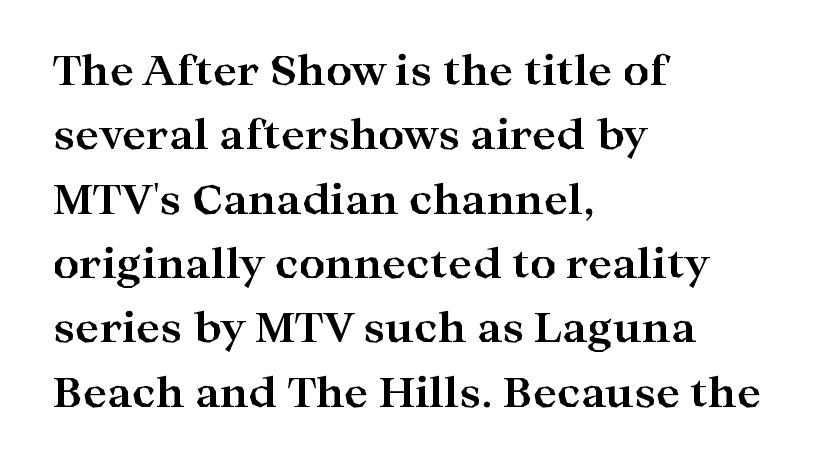
In terms of weight, the rendering is a true, heavy bold. Rendered with straight, roman letterforms. The letters advance in unequal steps, a hallmark of proportional type. The tracking reads as untouched default to a designer's eye.
